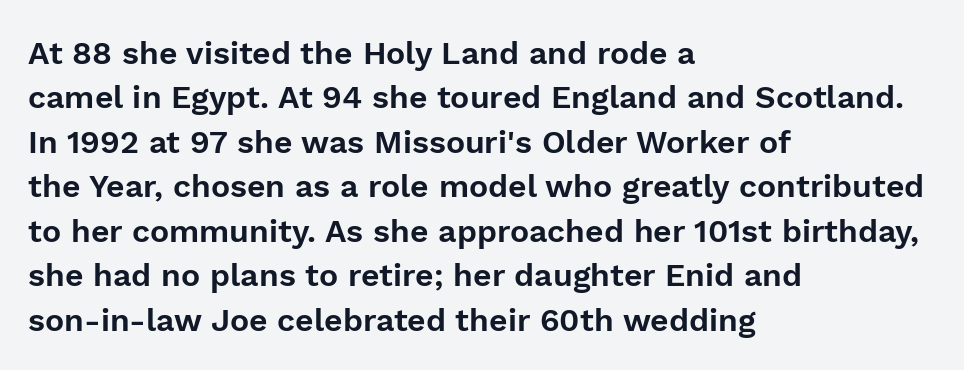
The image shows 32 px sans-serif type, upright; set left-aligned, normal line spacing (1.39x), normal letter spacing, not underlined; low stroke contrast and a medium x-height.
